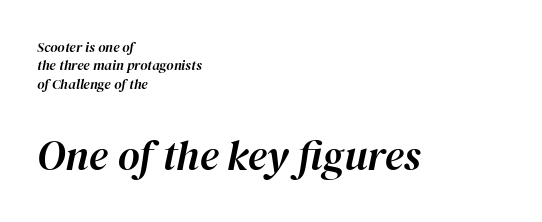
The image shows 42 px text type, italic (leaning right); set left-aligned, normal line spacing (1.31x), normal letter spacing, not underlined; the second (bottom) block is 3.0x larger; high stroke contrast and a medium x-height.
